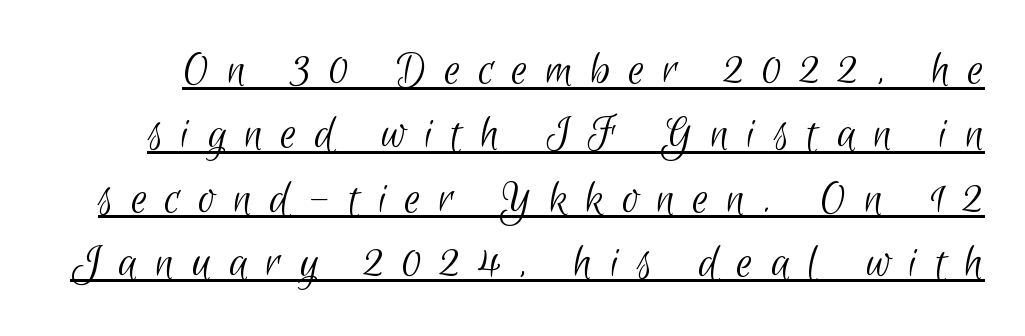
Q: Is the text bold? A: No.
Q: Is the typeface a serif or a sans-serif typeface? A: Sans-serif.
Q: Is the text underlined? A: Yes.
Q: Is the spacing between letters normal or unusually wide? A: Unusually wide.
Q: Is the spacing between lines tight, normal or loose? A: Normal.
Q: Width (condensed, normal, or wide)? A: Condensed.
Q: Stroke contrast? A: Low.
Q: x-height? A: Small.
Q: Monospaced? A: No.
